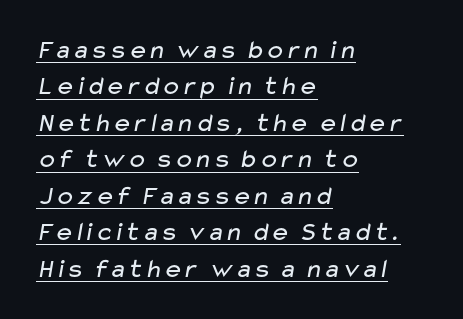
{"bold": "no", "underline": "yes", "align": "left", "line_spacing": "normal", "line_spacing_ratio": 1.35, "letter_spacing": "normal", "letter_spacing_em": 0.0, "glyph_px": 27}
